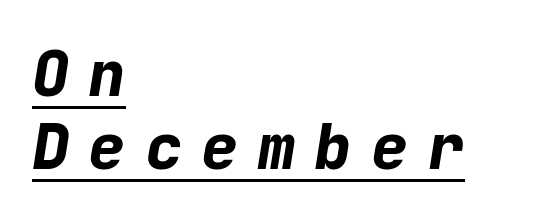
{"italic": "yes", "lean": "right", "slant_degrees": 9, "bold": "yes", "weight": "bold", "width": "normal", "stroke_contrast": "low", "x_height": "medium", "monospaced": "yes", "underline": "yes", "align": "left", "line_spacing_ratio": 1.18, "letter_spacing": "wide", "letter_spacing_em": 0.31, "glyph_px": 62}
